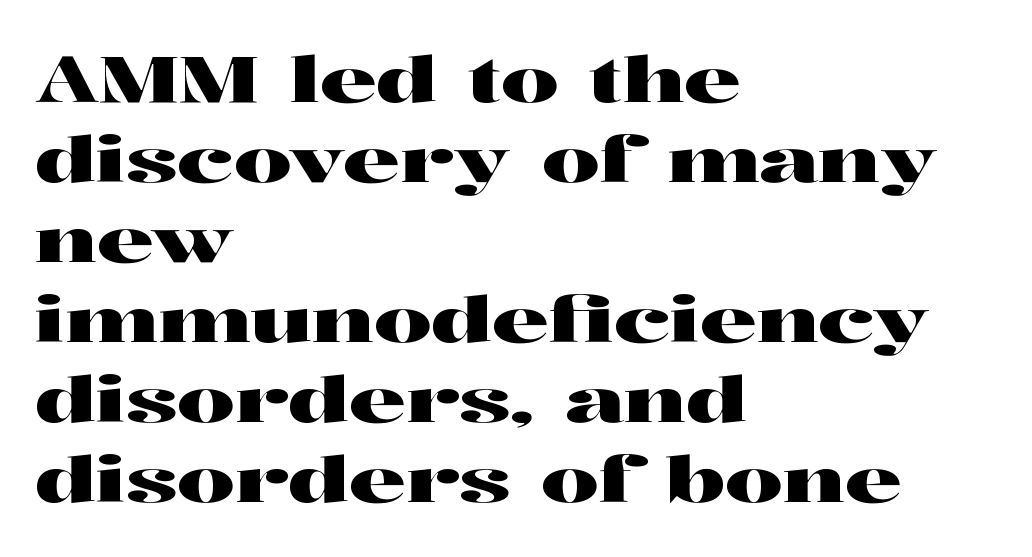
{"serif": "yes", "italic": "no", "width": "wide", "stroke_contrast": "high", "x_height": "medium", "monospaced": "no", "underline": "no", "align": "left", "line_spacing": "normal", "line_spacing_ratio": 1.25, "letter_spacing": "normal", "letter_spacing_em": 0.0, "glyph_px": 64}
